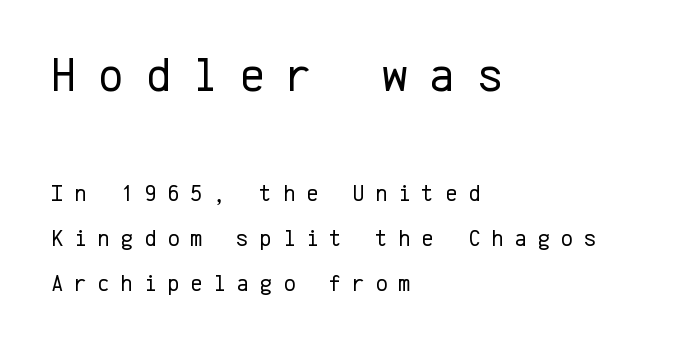
Q: Is the text bold? A: No.
Q: Is the text italic (slanted)? A: No, it is upright.
Q: Is the typeface a serif or a sans-serif typeface? A: Sans-serif.
Q: Is the text underlined? A: No.
Q: How is the paragraph aligned? A: Left-aligned.
Q: Is the spacing between letters normal or unusually wide? A: Unusually wide.
Q: Which block of text is set in a larger size, the first (top) or the second (bottom)? A: The first (top) one.
Q: Width (condensed, normal, or wide)? A: Normal.
Q: Stroke contrast? A: Low.
Q: x-height? A: Medium.
Q: Monospaced? A: Yes.
